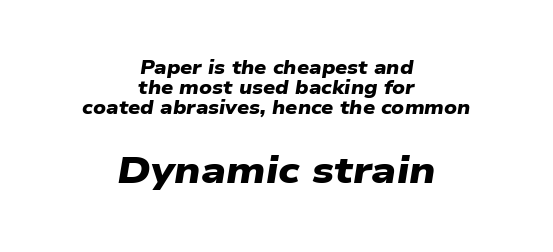
The image shows 38 px heavy, wide sans-serif type; set centered, tight line spacing (1.05x), normal letter spacing, not underlined; the second (bottom) block is 2.0x larger; low stroke contrast and a medium x-height.
